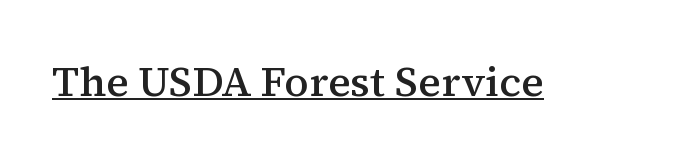
Is this a fixed-width face? No — the glyphs have proportional, varying widths. Caption: standard tracking, unaltered. The characters look somewhat weighty, a semibold short of true bold. These lines are composed in type with serifs. If you drew a line through each stem, it would be perfectly vertical. Does a line run under the words? Yes, clearly.
